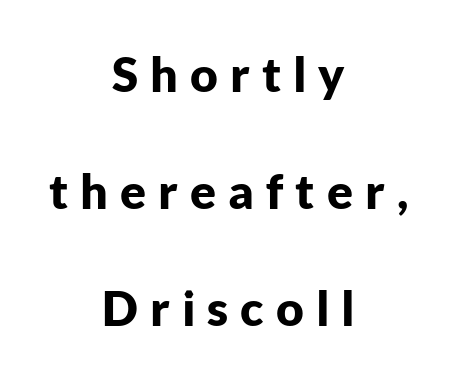
Q: Is the text bold? A: Yes.
Q: Is the text italic (slanted)? A: No, it is upright.
Q: Is the typeface a serif or a sans-serif typeface? A: Sans-serif.
Q: Is the text underlined? A: No.
Q: How is the paragraph aligned? A: Centered.
Q: Is the spacing between letters normal or unusually wide? A: Unusually wide.
Q: Is the spacing between lines tight, normal or loose? A: Loose.
Q: Width (condensed, normal, or wide)? A: Normal.
Q: Stroke contrast? A: Low.
Q: x-height? A: Medium.
Q: Monospaced? A: No.
